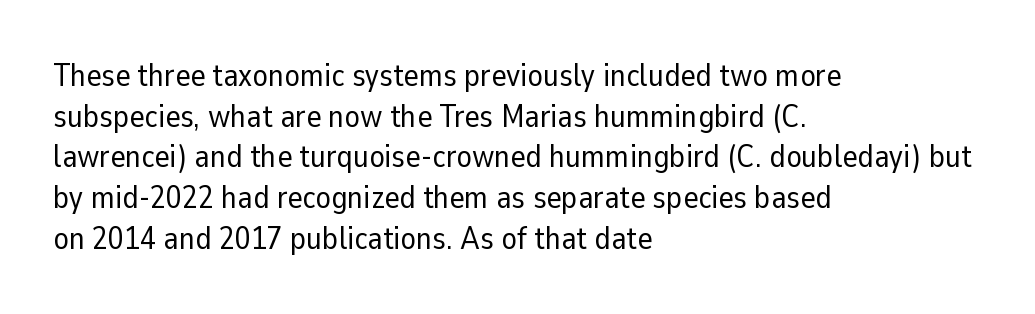
Q: Is the text bold? A: No.
Q: Is the text italic (slanted)? A: No, it is upright.
Q: Is the typeface a serif or a sans-serif typeface? A: Sans-serif.
Q: Is the text underlined? A: No.
Q: How is the paragraph aligned? A: Left-aligned.
Q: Is the spacing between letters normal or unusually wide? A: Normal.
Q: Is the spacing between lines tight, normal or loose? A: Normal.
Q: Width (condensed, normal, or wide)? A: Normal.
Q: Stroke contrast? A: Low.
Q: x-height? A: Medium.
Q: Monospaced? A: No.
